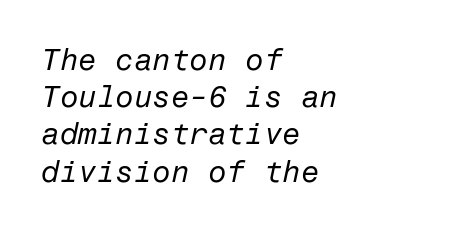
The image shows 30 px regular-weight type, italic (leaning right); set left-aligned, line spacing 1.24x, normal letter spacing, not underlined; low stroke contrast and a medium x-height.
